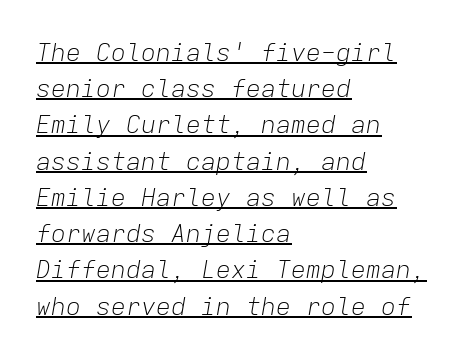
{"italic": "yes", "lean": "right", "slant_degrees": 9, "bold": "no", "underline": "yes", "align": "left", "line_spacing": "normal", "line_spacing_ratio": 1.45, "letter_spacing": "normal", "letter_spacing_em": 0.0, "glyph_px": 25}
